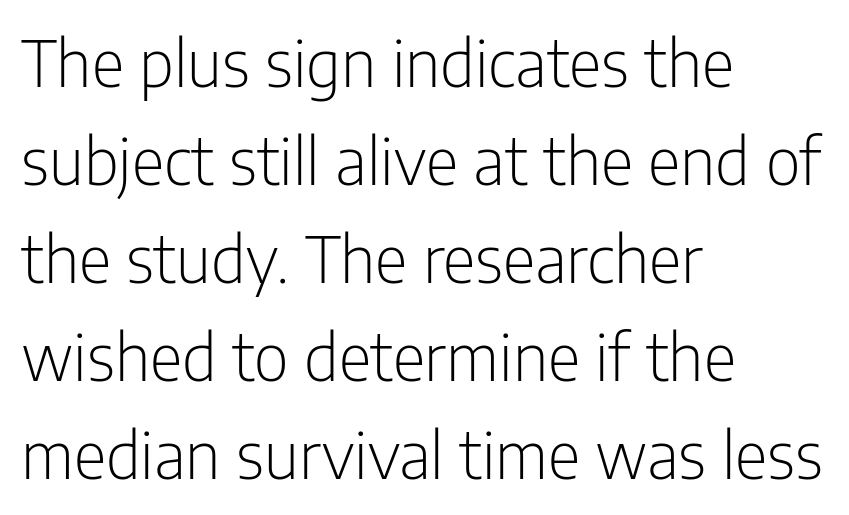
The image shows 64 px light, condensed sans-serif type, upright; set left-aligned, normal line spacing (1.53x), normal letter spacing, not underlined; low stroke contrast and a medium x-height.
